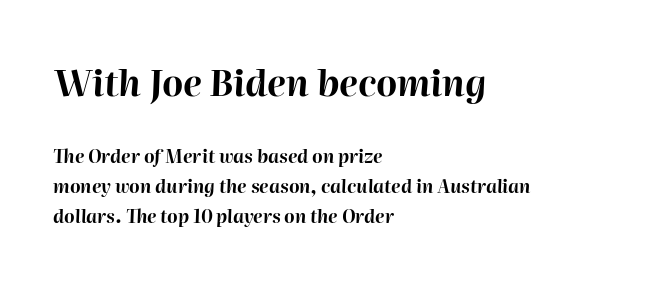
The image shows 36 px bold type, italic (leaning right); set left-aligned, normal line spacing (1.65x), normal letter spacing, not underlined; the first (top) block is 2.0x larger; high stroke contrast and a medium x-height.
